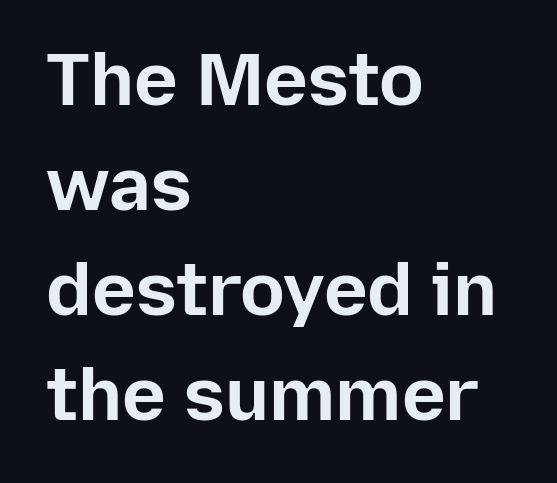
When letters stand straight like this, we call the style roman or upright. On the weight axis this lands at bold, roughly 700. The rendering keeps characters at their native spacing. Here the designer chose a conventional face with non-uniform glyph widths.
